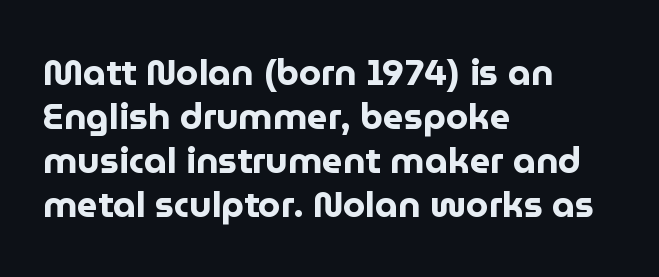
The image shows 36 px bold sans-serif type, upright; set left-aligned, line spacing 1.22x, normal letter spacing, not underlined; low stroke contrast and a medium x-height.
